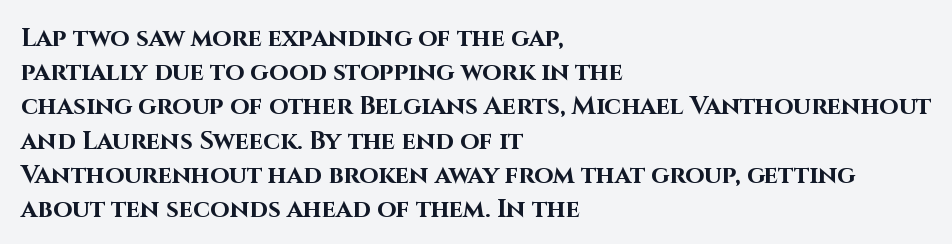
{"italic": "no", "bold": "yes", "underline": "no", "align": "left", "line_spacing": "normal", "line_spacing_ratio": 1.37, "letter_spacing": "normal", "letter_spacing_em": 0.0, "glyph_px": 25}
